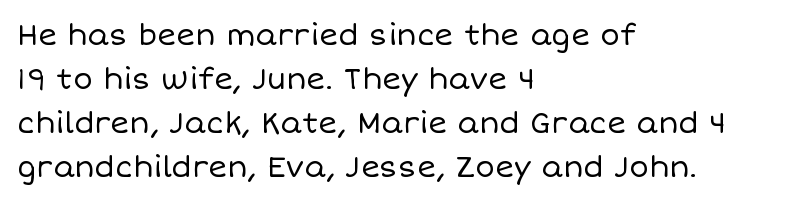
The image shows 29 px regular-weight type, upright; set left-aligned, normal line spacing (1.52x), normal letter spacing, not underlined; low stroke contrast and a large x-height.
